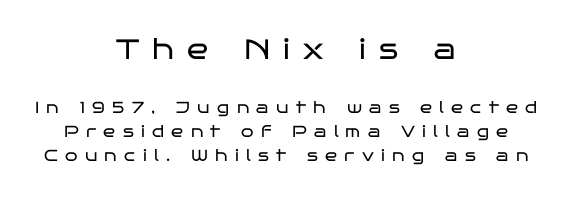
Q: Is the text bold? A: No.
Q: Is the text italic (slanted)? A: No, it is upright.
Q: Is the typeface a serif or a sans-serif typeface? A: Sans-serif.
Q: Is the text underlined? A: No.
Q: How is the paragraph aligned? A: Centered.
Q: Is the spacing between letters normal or unusually wide? A: Unusually wide.
Q: Is the spacing between lines tight, normal or loose? A: Normal.
Q: Which block of text is set in a larger size, the first (top) or the second (bottom)? A: The first (top) one.
Q: Width (condensed, normal, or wide)? A: Wide.
Q: Stroke contrast? A: Low.
Q: x-height? A: Large.
Q: Monospaced? A: No.
